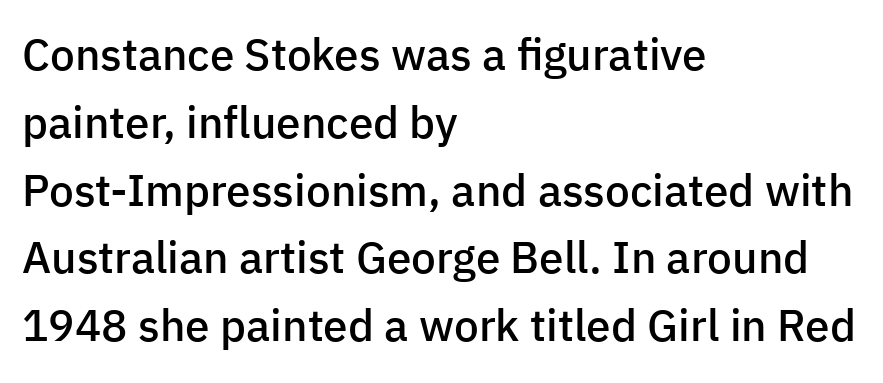
There is no visible air inserted between adjacent glyphs. The rendering uses natural spacing where letterforms have individual widths. No italicization has been applied; the sample stays upright. Each row of text sits above clean, open space.
